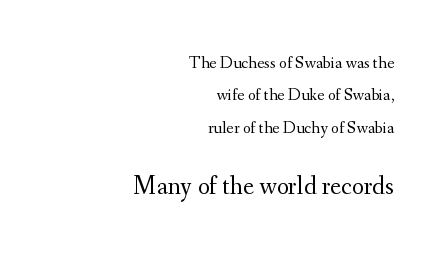
The image shows 26 px text type, upright; set right-aligned, loose line spacing (1.91x), normal letter spacing, not underlined; the second (bottom) block is 1.53x larger.
